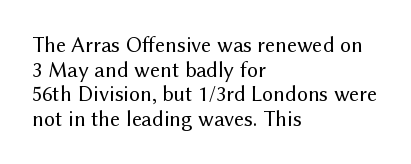
{"italic": "no", "bold": "no", "underline": "no", "align": "left", "line_spacing": "tight", "line_spacing_ratio": 1.12, "letter_spacing": "normal", "letter_spacing_em": 0.0, "glyph_px": 22}
